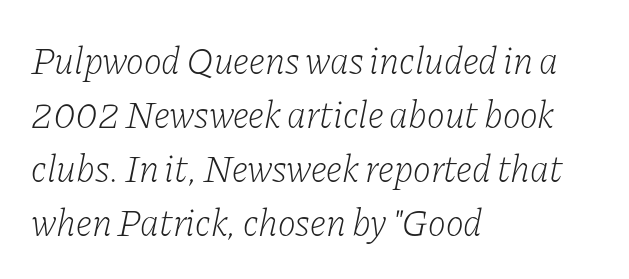
{"serif": "yes", "italic": "yes", "lean": "right", "slant_degrees": 11, "bold": "no", "weight": "light", "width": "normal", "stroke_contrast": "low", "x_height": "medium", "monospaced": "no", "underline": "no", "align": "left", "line_spacing": "normal", "line_spacing_ratio": 1.42, "letter_spacing": "normal", "letter_spacing_em": 0.0, "glyph_px": 38}
